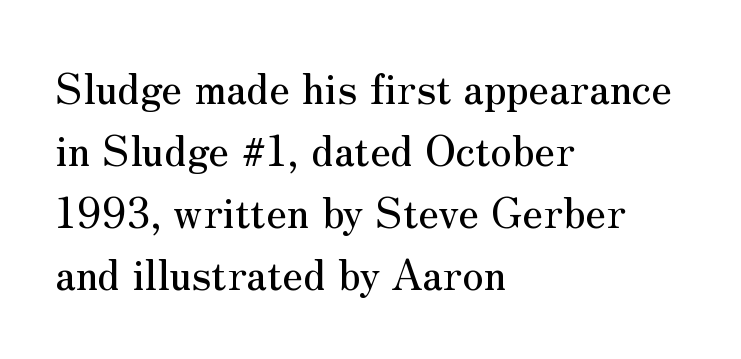
Q: Is the text italic (slanted)? A: No, it is upright.
Q: Is the typeface a serif or a sans-serif typeface? A: Serif.
Q: Is the text underlined? A: No.
Q: How is the paragraph aligned? A: Left-aligned.
Q: Is the spacing between letters normal or unusually wide? A: Normal.
Q: Is the spacing between lines tight, normal or loose? A: Normal.
Q: Width (condensed, normal, or wide)? A: Normal.
Q: Stroke contrast? A: Medium.
Q: x-height? A: Small.
Q: Monospaced? A: No.
